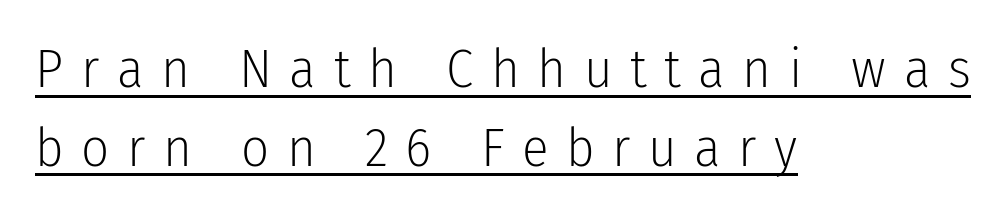
{"serif": "no", "italic": "no", "bold": "no", "weight": "light", "width": "condensed", "stroke_contrast": "low", "x_height": "medium", "monospaced": "no", "underline": "yes", "align": "left", "line_spacing": "normal", "line_spacing_ratio": 1.43, "letter_spacing": "wide", "letter_spacing_em": 0.32, "glyph_px": 55}
